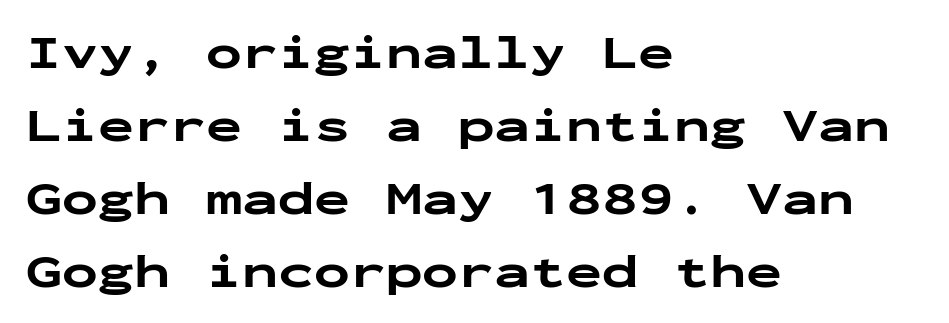
The vertical gap from one line to the next is medium. Teacher's note: observe the even left margin — that is flush-left alignment. The lettering holds an erect, upright posture throughout. The face used here is a sans, in the tradition of grotesques and geometrics.
